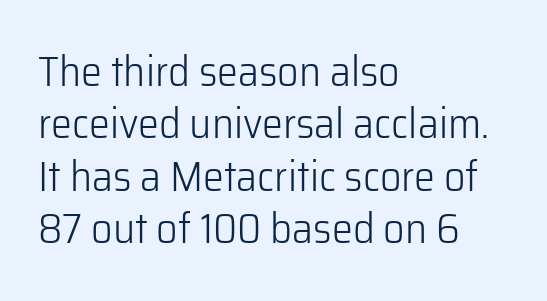
Q: Is the text bold? A: No.
Q: Is the text italic (slanted)? A: No, it is upright.
Q: Is the typeface a serif or a sans-serif typeface? A: Sans-serif.
Q: Is the text underlined? A: No.
Q: How is the paragraph aligned? A: Left-aligned.
Q: Is the spacing between letters normal or unusually wide? A: Normal.
Q: Is the spacing between lines tight, normal or loose? A: Normal.
Q: Width (condensed, normal, or wide)? A: Normal.
Q: Stroke contrast? A: Low.
Q: x-height? A: Medium.
Q: Monospaced? A: No.
